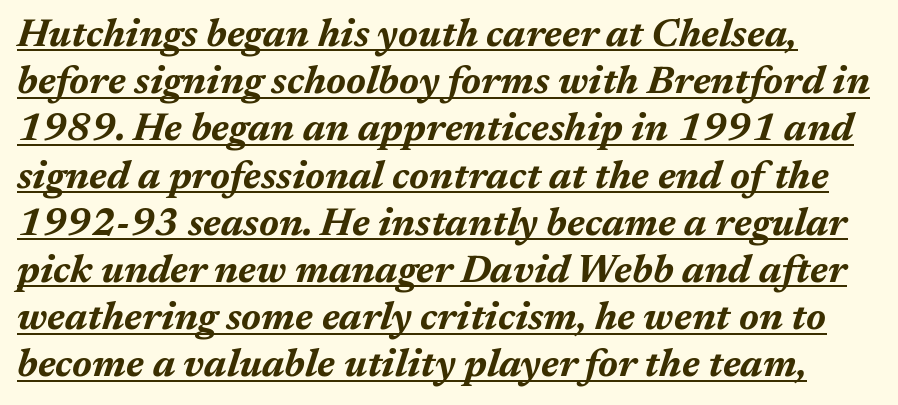
Pretty heavy lettering here — definitely bold. Think of a printed novel: that variable character pitch is what you see here. Slant detected: the letters are inclined. These lines keep a tight, regular rhythm from letter to letter.
